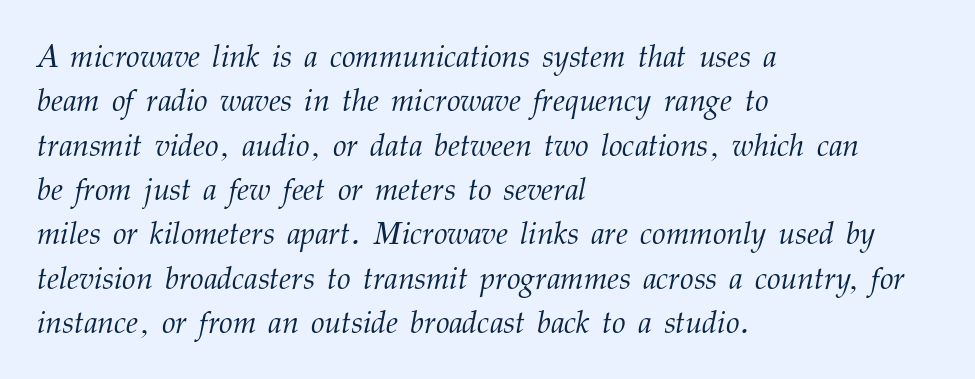
Q: Is the text bold? A: No.
Q: Is the text italic (slanted)? A: Yes, it leans right by about 12 degrees.
Q: Is the typeface a serif or a sans-serif typeface? A: Serif.
Q: Is the text underlined? A: No.
Q: How is the paragraph aligned? A: Left-aligned.
Q: Is the spacing between letters normal or unusually wide? A: Normal.
Q: Is the spacing between lines tight, normal or loose? A: Normal.
Q: Width (condensed, normal, or wide)? A: Normal.
Q: Stroke contrast? A: Medium.
Q: x-height? A: Medium.
Q: Monospaced? A: No.
